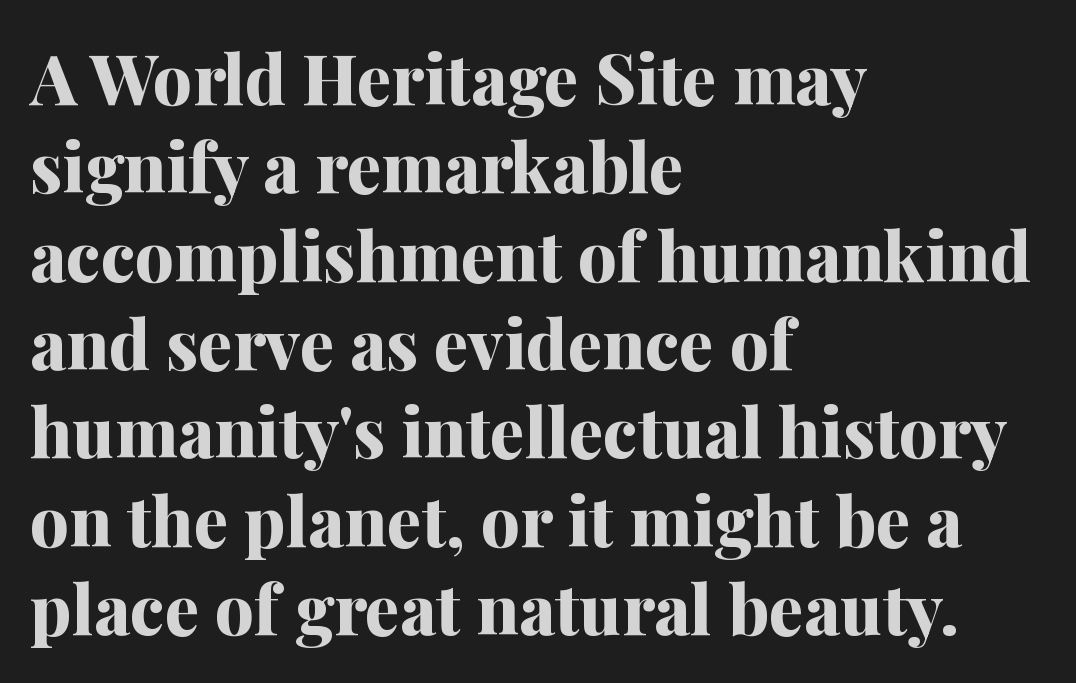
The image shows 69 px bold serif type, upright; set left-aligned, normal line spacing (1.28x), normal letter spacing, not underlined; medium stroke contrast and a medium x-height.
